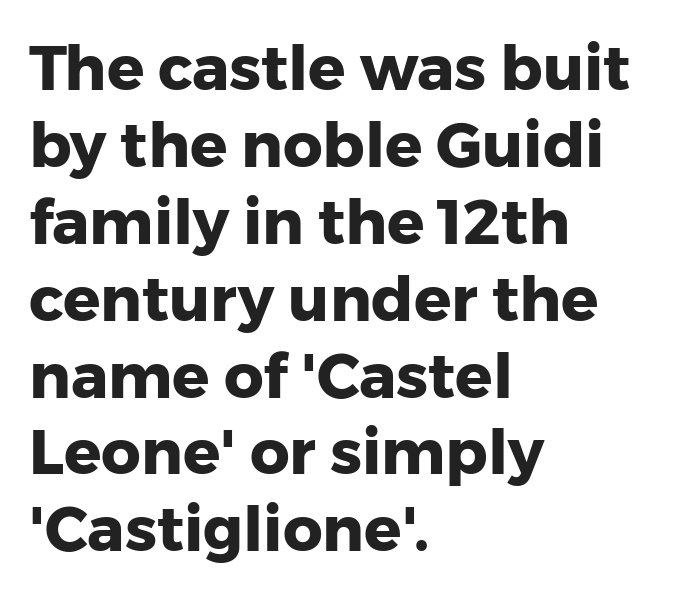
Q: Is the text bold? A: Yes.
Q: Is the text italic (slanted)? A: No, it is upright.
Q: Is the typeface a serif or a sans-serif typeface? A: Sans-serif.
Q: Is the text underlined? A: No.
Q: How is the paragraph aligned? A: Left-aligned.
Q: Is the spacing between letters normal or unusually wide? A: Normal.
Q: Width (condensed, normal, or wide)? A: Normal.
Q: Stroke contrast? A: Low.
Q: x-height? A: Medium.
Q: Monospaced? A: No.
